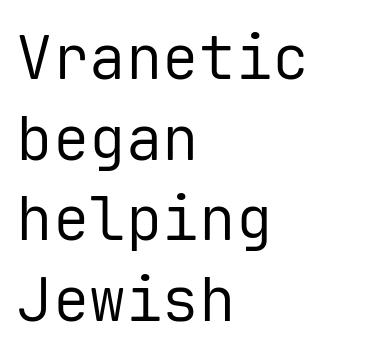
The image shows 61 px regular-weight sans-serif type, upright, monospaced; set left-aligned, normal line spacing (1.32x), normal letter spacing, not underlined; low stroke contrast and a medium x-height.
